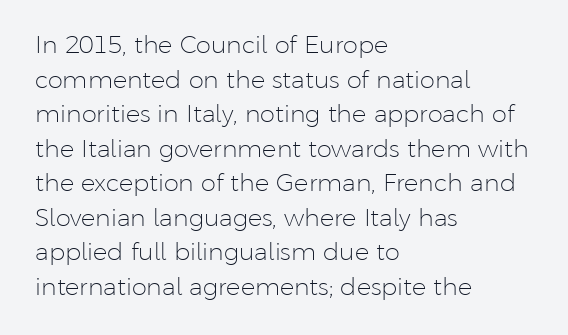
{"italic": "no", "bold": "no", "underline": "no", "align": "left", "line_spacing": "normal", "line_spacing_ratio": 1.44, "letter_spacing": "normal", "letter_spacing_em": 0.0, "glyph_px": 24}
